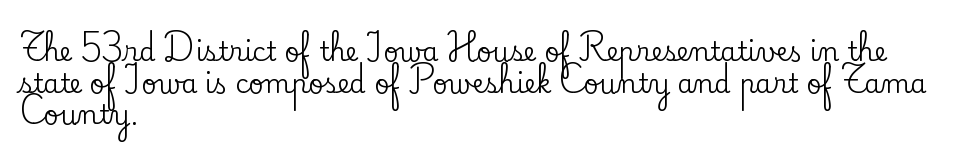
The lettering stays uniformly vertical, giving the passage a roman look. The baseline area is clear. The setting favours the left margin, as ordinary paragraphs usually do. These lines keep a tight, regular rhythm from letter to letter.
